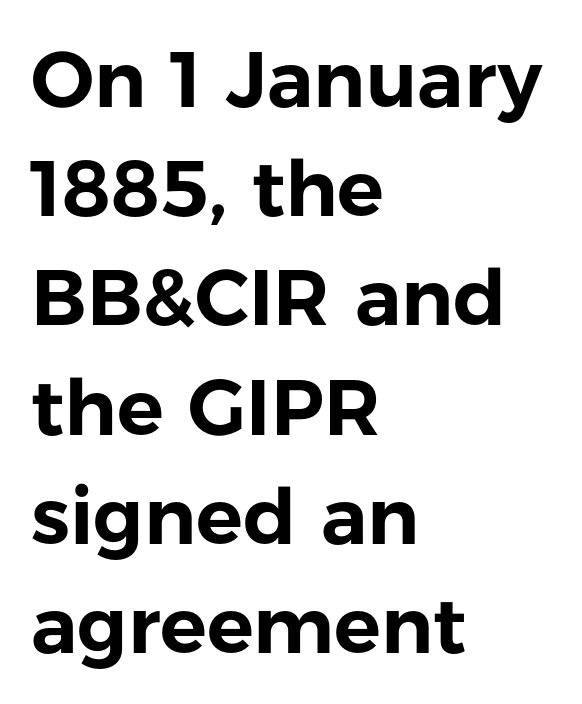
Look at the bottom of the vertical strokes: they stop flat, with no serifs. Style check: upright. Do the characters align in a grid? No, the font is proportional. Short note: letters normally spaced.
